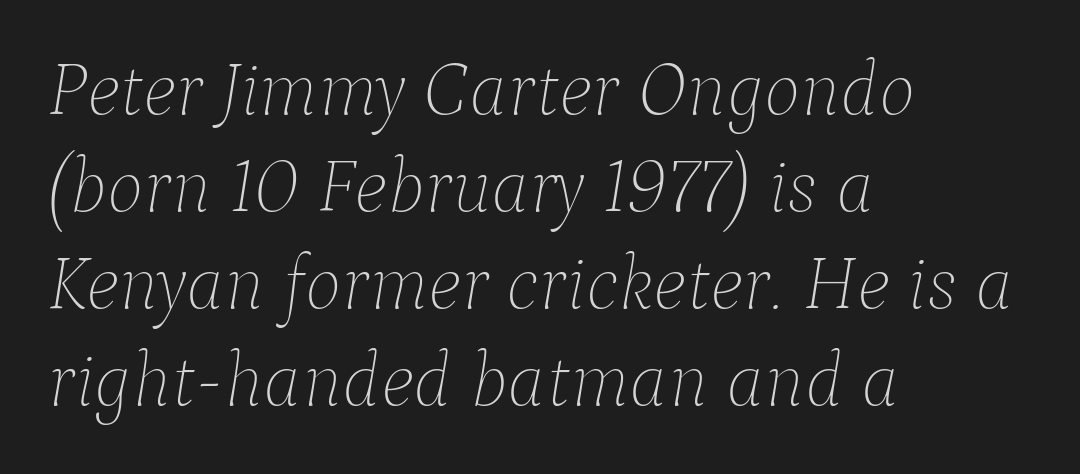
Characters follow at the spacing the type designer built in. The typesetting does not lean heavy: it is not bold. Does the copy run flush right? No — it runs flush left. Quick note: underline off. Looking at the ascenders, they clearly lean.
